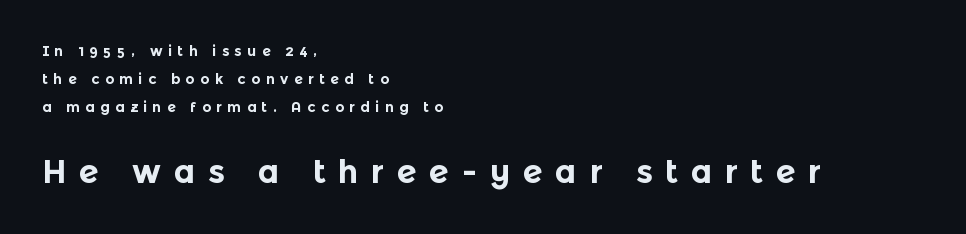
{"serif": "no", "italic": "no", "bold": "yes", "weight": "bold", "width": "normal", "x_height": "medium", "monospaced": "no", "underline": "no", "align": "left", "line_spacing": "loose", "line_spacing_ratio": 2.0, "letter_spacing": "wide", "letter_spacing_em": 0.39, "larger_block": "second", "size_ratio": 2.29, "glyph_px": 32}
